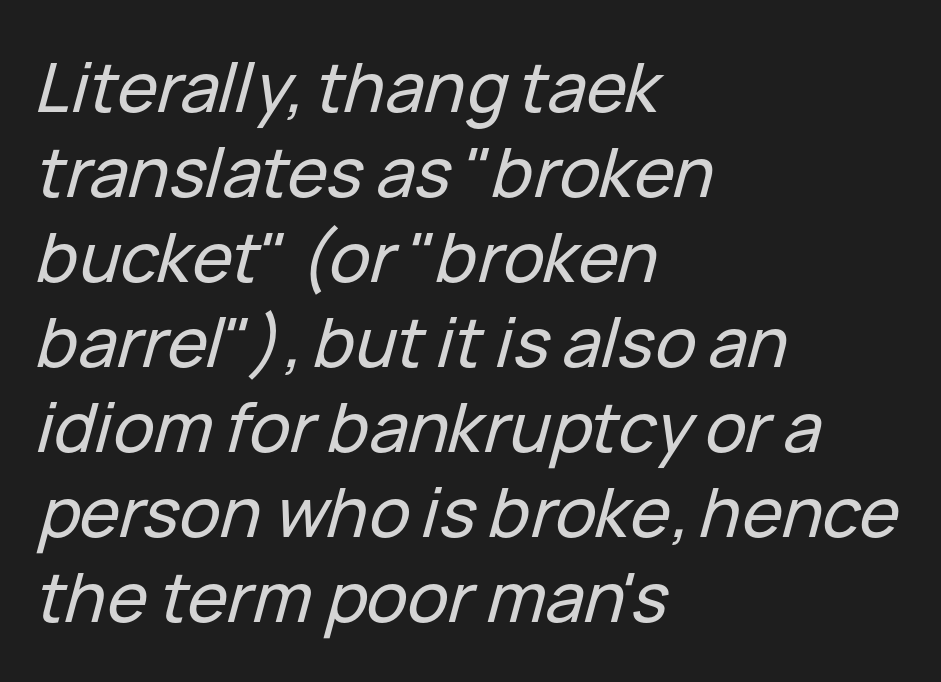
{"italic": "yes", "lean": "right", "slant_degrees": 15, "width": "normal", "stroke_contrast": "low", "x_height": "medium", "monospaced": "no", "underline": "no", "align": "left", "line_spacing": "normal", "line_spacing_ratio": 1.25, "letter_spacing": "normal", "letter_spacing_em": 0.0, "glyph_px": 68}
